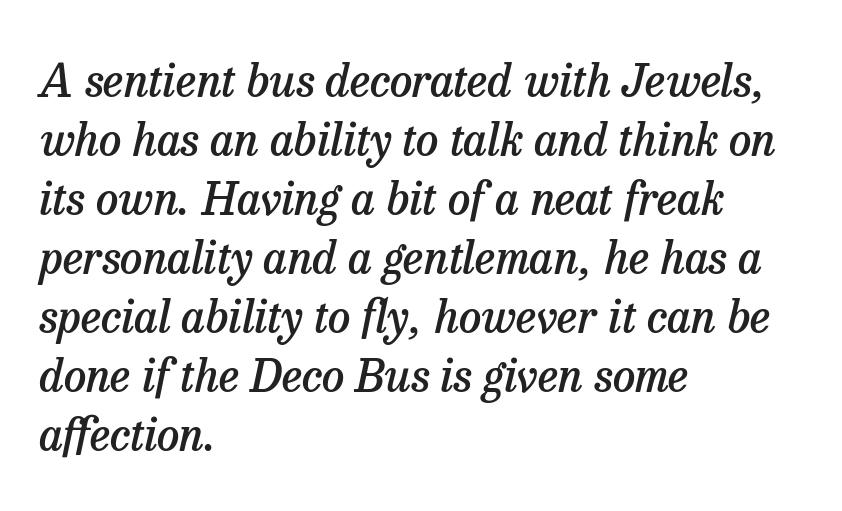
Leading matches the norm, producing a regular column. Stroke thickness is moderately raised; the sample reads as semibold. The lines are quadded left. This rendering leaves character spacing at its baseline value. Varying glyph widths throughout — classic text-font behaviour.
